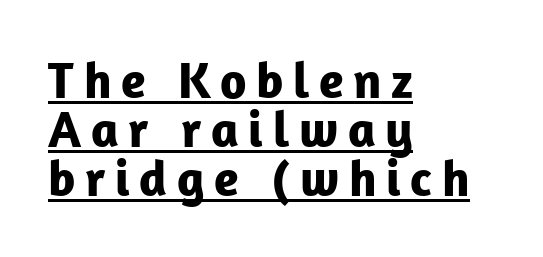
Q: Is the text bold? A: Yes.
Q: Is the text italic (slanted)? A: No, it is upright.
Q: Is the typeface a serif or a sans-serif typeface? A: Sans-serif.
Q: Is the text underlined? A: Yes.
Q: How is the paragraph aligned? A: Left-aligned.
Q: Is the spacing between lines tight, normal or loose? A: Tight.
Q: Width (condensed, normal, or wide)? A: Normal.
Q: Stroke contrast? A: Low.
Q: x-height? A: Medium.
Q: Monospaced? A: No.
